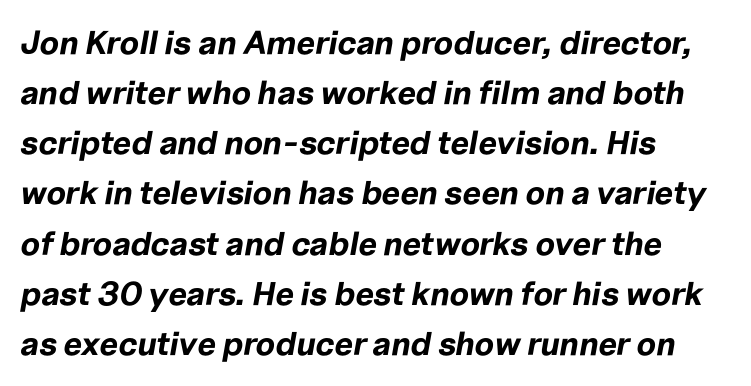
{"italic": "yes", "lean": "right", "slant_degrees": 10, "bold": "yes", "weight": "bold", "width": "normal", "stroke_contrast": "low", "x_height": "medium", "monospaced": "no", "underline": "no", "align": "left", "line_spacing": "normal", "line_spacing_ratio": 1.52, "letter_spacing": "normal", "letter_spacing_em": 0.0, "glyph_px": 33}
